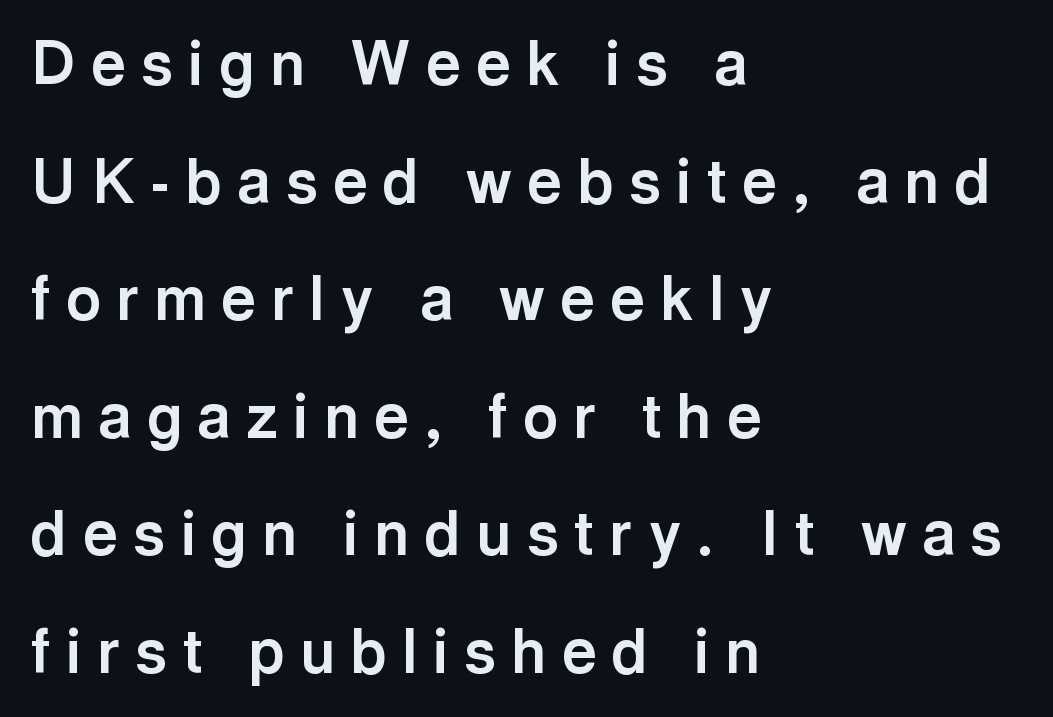
Reading down the block, your eye returns to a fixed left position each line. This sample has the flowing, uneven cadence of proportional lettering. Check where the strokes stop: nothing finishes them off — pure sans. This is heavy type, rendered in bold.
